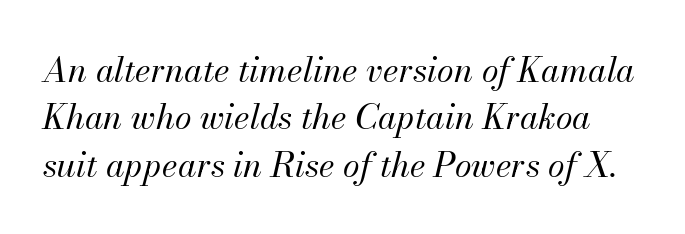
Q: Is the text bold? A: No.
Q: Is the text italic (slanted)? A: Yes, it leans right by about 13 degrees.
Q: Is the text underlined? A: No.
Q: Is the spacing between letters normal or unusually wide? A: Normal.
Q: Is the spacing between lines tight, normal or loose? A: Normal.
Q: Width (condensed, normal, or wide)? A: Normal.
Q: Stroke contrast? A: Medium.
Q: x-height? A: Small.
Q: Monospaced? A: No.
